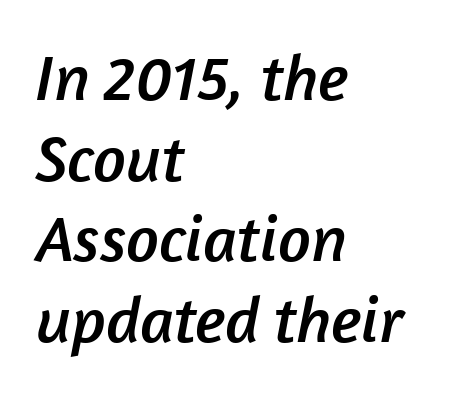
The space beneath each line is pristine and unruled. Is this a sans? Yes — the strokes have no serifs. Looks like regular typesetting: each glyph gets only the width it needs. The tracking reads as untouched default to a designer's eye. The compositor pushed each line to the left boundary.
